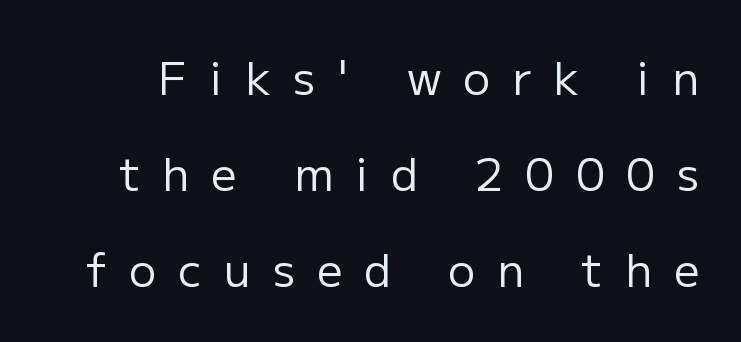
The image shows 45 px regular-weight sans-serif type, upright; set loose line spacing (2.13x), unusually wide letter spacing (+0.49 em), not underlined; low stroke contrast and a medium x-height.
